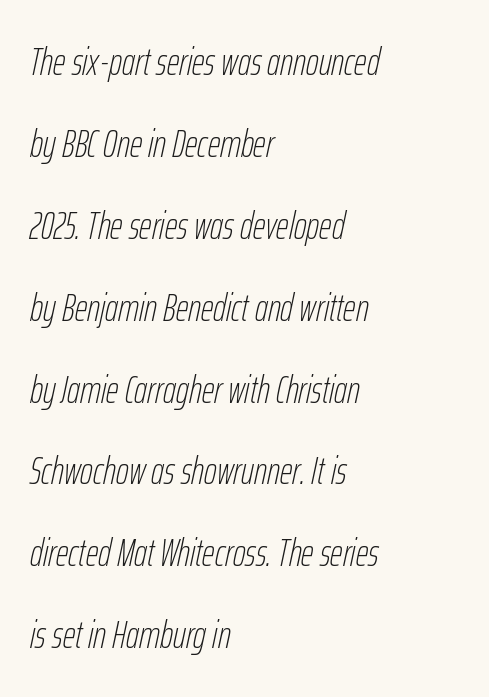
The image shows 39 px thin, condensed type, italic (leaning right); set left-aligned, loose line spacing (2.1x), normal letter spacing, not underlined; low stroke contrast and a medium x-height.
